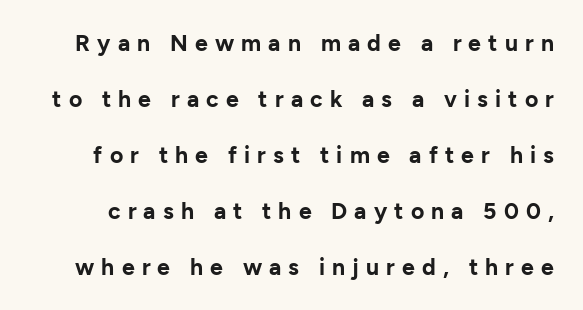
Spacing between characters has been opened up far beyond the box default. The axis of the letterforms is exactly vertical. Descenders are the only things crossing below the line. If you measured baseline to baseline, you'd find a long distance. Compared with an ordinary text face, these strokes are far heavier — a full bold.
